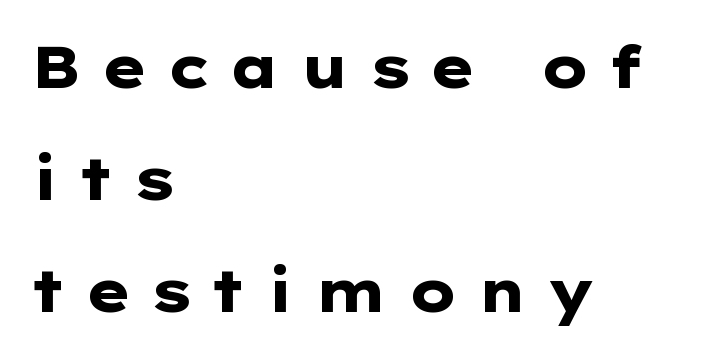
Q: Is the text bold? A: Yes.
Q: Is the text italic (slanted)? A: No, it is upright.
Q: Is the typeface a serif or a sans-serif typeface? A: Sans-serif.
Q: Is the text underlined? A: No.
Q: How is the paragraph aligned? A: Left-aligned.
Q: Is the spacing between letters normal or unusually wide? A: Unusually wide.
Q: Is the spacing between lines tight, normal or loose? A: Loose.
Q: Width (condensed, normal, or wide)? A: Wide.
Q: Stroke contrast? A: Low.
Q: x-height? A: Medium.
Q: Monospaced? A: No.
